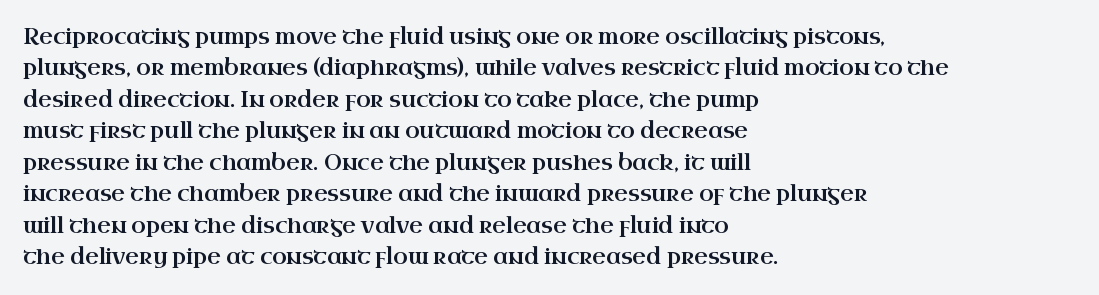
Unmarked baselines from the first word to the last. Every character sits straight up, as roman type does. The lines in this sample share a left origin and differ only in where they stop. Summary of vertical rhythm: regular, with standard interline spacing. Inter-character spacing is left at the font's built-in metrics.
